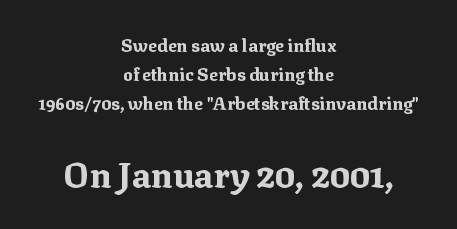
{"serif": "yes", "italic": "no", "bold": "yes", "weight": "bold", "width": "normal", "stroke_contrast": "medium", "x_height": "medium", "monospaced": "no", "underline": "no", "align": "center", "line_spacing": "normal", "line_spacing_ratio": 1.6, "letter_spacing": "normal", "letter_spacing_em": 0.0, "larger_block": "second", "size_ratio": 1.94, "glyph_px": 35}
